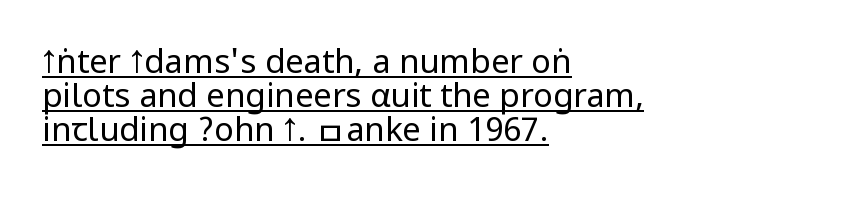
The image shows 33 px regular-weight, condensed sans-serif type, upright; set left-aligned, tight line spacing (1.03x), normal letter spacing, underlined; low stroke contrast.
